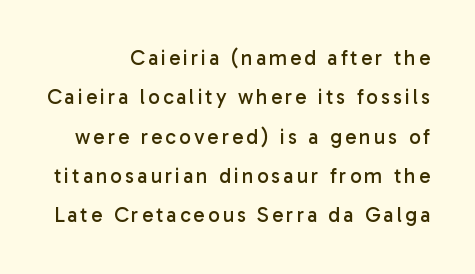
The image shows 21 px text type, upright; set line spacing 1.87x, not underlined.
